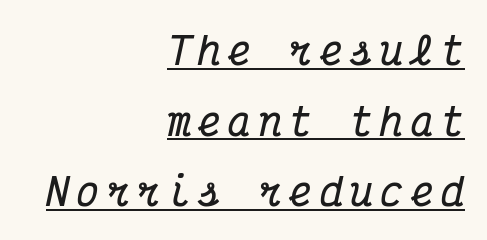
Check where the strokes stop: tiny serifs finish them off. Right-aligned paragraph, ragged on the left. This rendering widens character spacing well past its baseline value. Each letter, wide or thin by design, is forced into the same width here. Students, observe the line beneath the letters — that is underlining.
